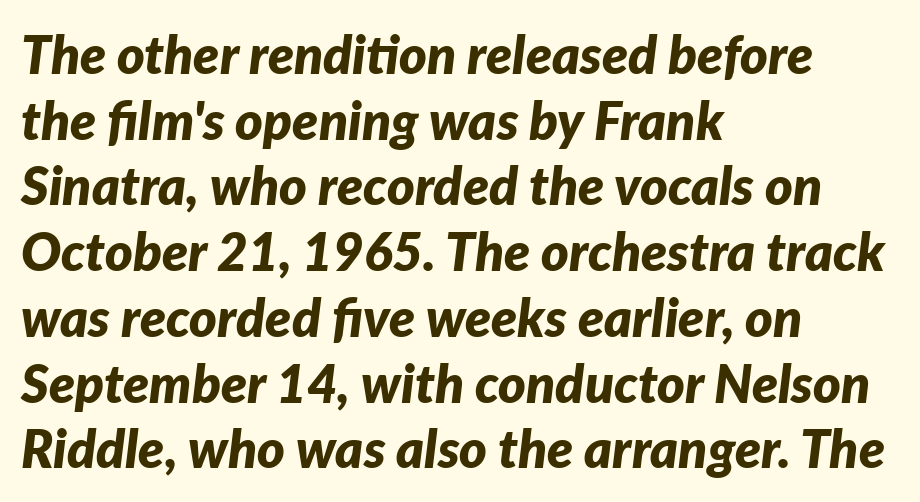
{"italic": "yes", "lean": "right", "slant_degrees": 7, "bold": "yes", "weight": "bold", "width": "normal", "stroke_contrast": "low", "x_height": "medium", "monospaced": "no", "underline": "no", "align": "left", "line_spacing_ratio": 1.24, "letter_spacing": "normal", "letter_spacing_em": 0.0, "glyph_px": 53}
